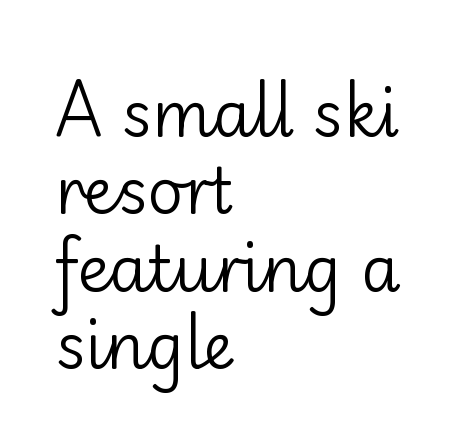
{"serif": "no", "italic": "no", "bold": "no", "weight": "regular", "width": "normal", "stroke_contrast": "low", "x_height": "small", "monospaced": "no", "underline": "no", "align": "left", "line_spacing_ratio": 1.23, "letter_spacing": "normal", "letter_spacing_em": 0.0, "glyph_px": 63}
